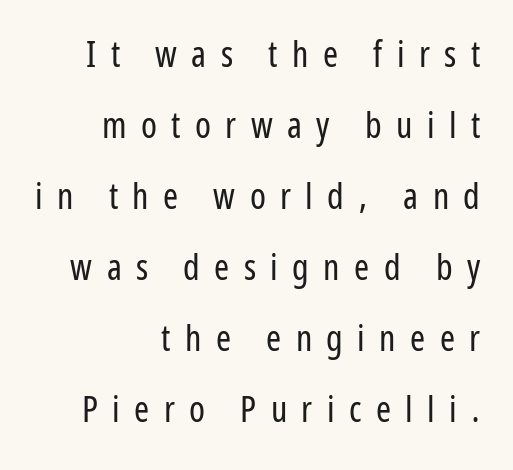
The image shows 36 px regular-weight, condensed sans-serif type, upright; set right-aligned, loose line spacing (1.97x), unusually wide letter spacing (+0.4 em), not underlined; low stroke contrast and a medium x-height.
